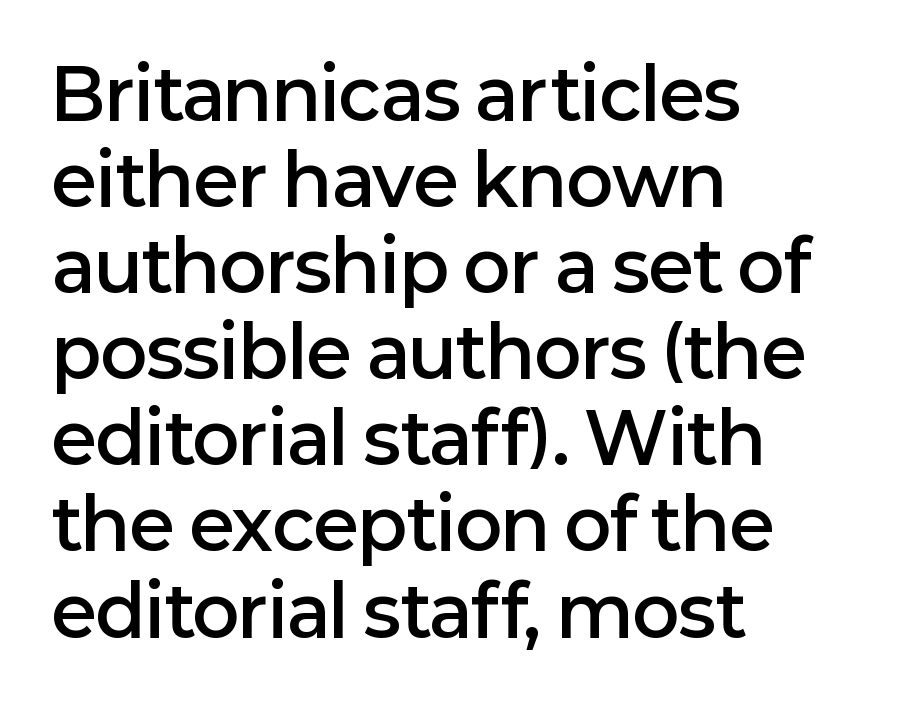
{"serif": "no", "italic": "no", "bold": "semi", "weight": "semibold", "width": "normal", "stroke_contrast": "low", "x_height": "medium", "monospaced": "no", "underline": "no", "align": "left", "line_spacing_ratio": 1.23, "letter_spacing": "normal", "letter_spacing_em": 0.0, "glyph_px": 70}
